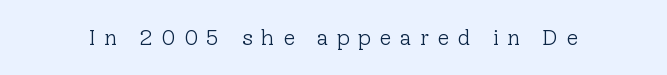
The image shows 22 px text type, upright; set unusually wide letter spacing (+0.37 em), not underlined.
